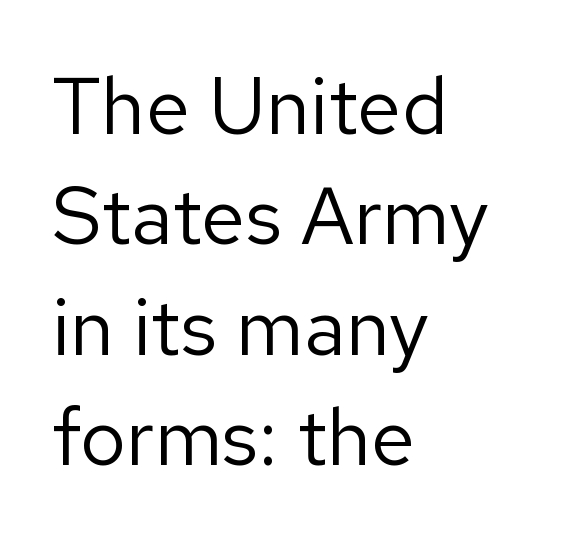
Are there feet on the stems? There aren't — it's a sans. The specimen reads as upright at a glance. Inter-character spacing is left at the font's built-in metrics. Only glyphs here, with clear space below each row.
